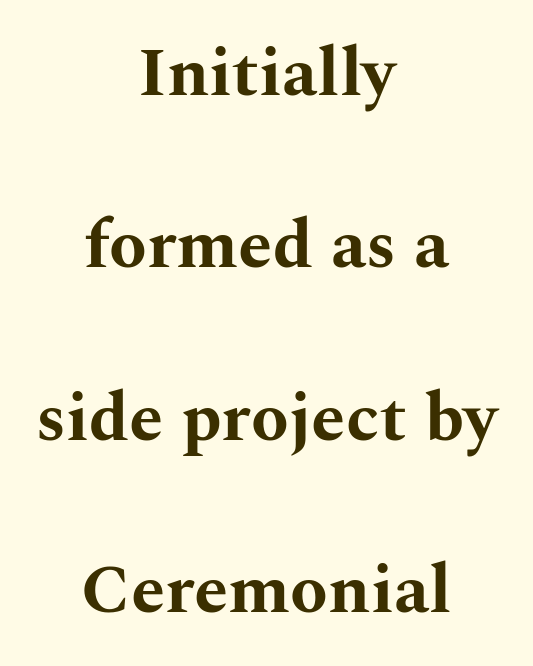
{"serif": "yes", "italic": "no", "bold": "yes", "weight": "bold", "width": "wide", "stroke_contrast": "medium", "x_height": "medium", "monospaced": "no", "underline": "no", "align": "center", "line_spacing": "loose", "line_spacing_ratio": 2.5, "letter_spacing": "normal", "letter_spacing_em": 0.0, "glyph_px": 69}
